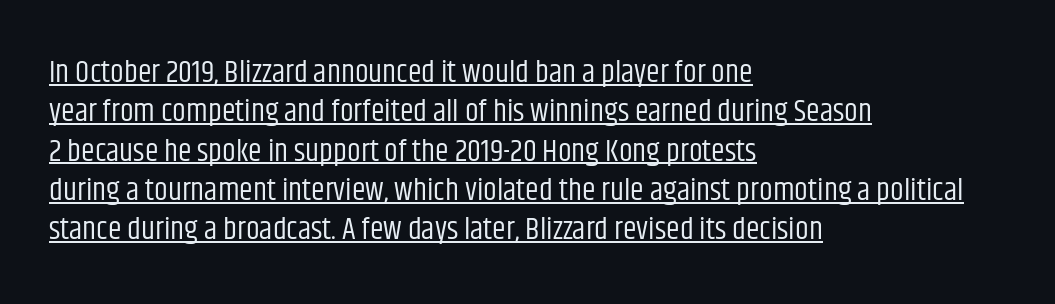
The image shows 31 px regular-weight, condensed sans-serif type, upright; set left-aligned, normal line spacing (1.27x), normal letter spacing, underlined; low stroke contrast and a large x-height.
